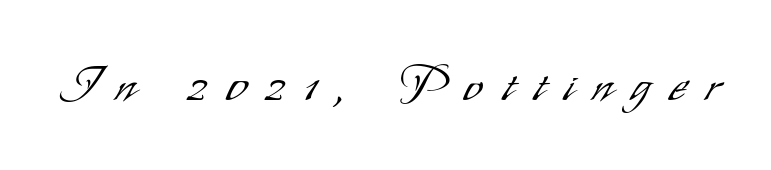
The rendering uses natural spacing where letterforms have individual widths. The characters are drawn with everyday or finer stroke widths. The gap between lines stays unmarked. Here the glyphs are tracked loosely, breaking word shapes into spaced letters.
